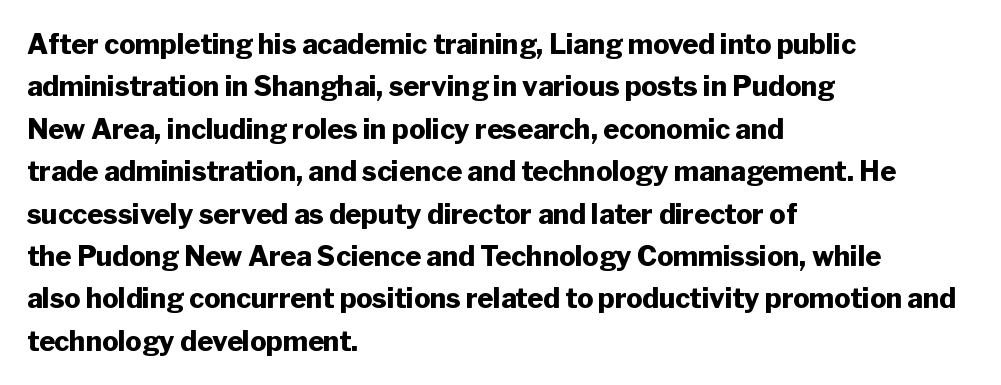
The axis of the letterforms is exactly vertical. The passage is arranged the way most books set body copy — flush left. Beneath every word, the page is bare. Summary of weight: heavy, a full bold. In terms of leading, this rendering sits right in the middle.
